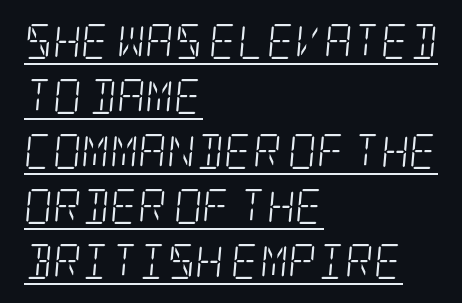
{"serif": "yes", "italic": "yes", "lean": "right", "slant_degrees": 5, "bold": "no", "weight": "light", "width": "condensed", "stroke_contrast": "low", "x_height": "large", "underline": "yes", "align": "left", "line_spacing": "normal", "line_spacing_ratio": 1.57, "letter_spacing": "normal", "letter_spacing_em": 0.0, "glyph_px": 35}
